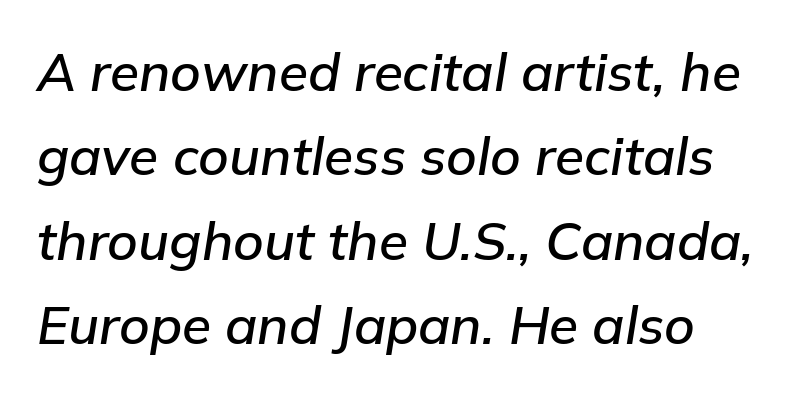
The image shows 53 px text type, italic (leaning right); set normal line spacing (1.59x), normal letter spacing, not underlined; low stroke contrast and a medium x-height.
